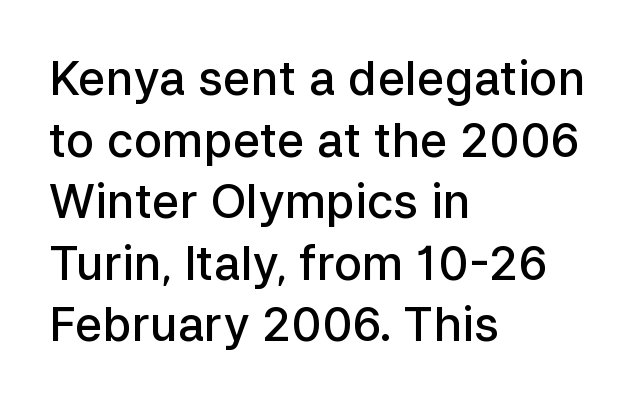
The image shows 47 px semibold sans-serif type, upright; set left-aligned, normal line spacing (1.31x), normal letter spacing, not underlined; low stroke contrast and a medium x-height.
